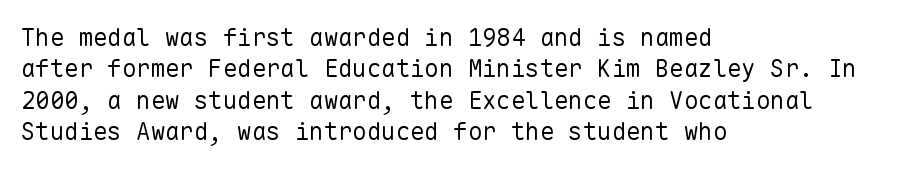
{"italic": "no", "bold": "no", "underline": "no", "align": "left", "line_spacing": "normal", "line_spacing_ratio": 1.31, "letter_spacing": "normal", "letter_spacing_em": 0.0, "glyph_px": 24}
